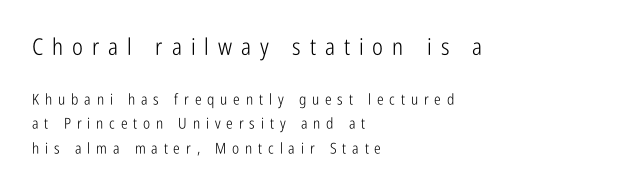
Q: Is the text bold? A: No.
Q: Is the text italic (slanted)? A: No, it is upright.
Q: Is the text underlined? A: No.
Q: How is the paragraph aligned? A: Left-aligned.
Q: Is the spacing between letters normal or unusually wide? A: Unusually wide.
Q: Is the spacing between lines tight, normal or loose? A: Normal.
Q: Which block of text is set in a larger size, the first (top) or the second (bottom)? A: The first (top) one.
